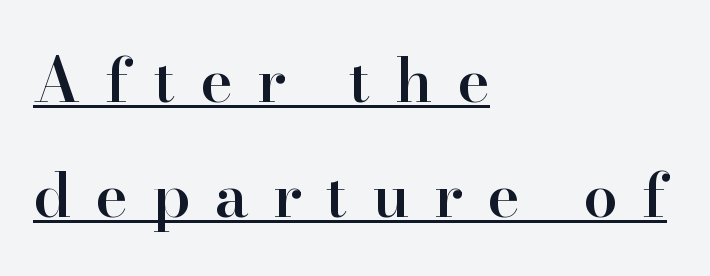
Q: Is the text bold? A: Semi-bold.
Q: Is the text italic (slanted)? A: No, it is upright.
Q: Is the typeface a serif or a sans-serif typeface? A: Serif.
Q: Is the text underlined? A: Yes.
Q: How is the paragraph aligned? A: Left-aligned.
Q: Is the spacing between letters normal or unusually wide? A: Unusually wide.
Q: Width (condensed, normal, or wide)? A: Normal.
Q: Stroke contrast? A: High.
Q: x-height? A: Small.
Q: Monospaced? A: No.
